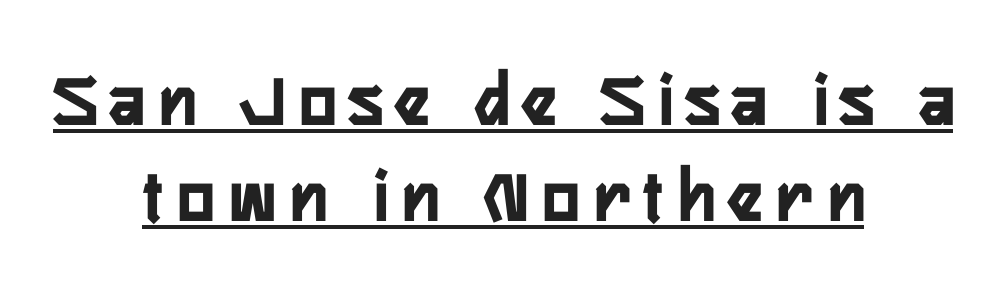
Q: Is the text bold? A: Yes.
Q: Is the text italic (slanted)? A: No, it is upright.
Q: Is the typeface a serif or a sans-serif typeface? A: Sans-serif.
Q: Is the text underlined? A: Yes.
Q: How is the paragraph aligned? A: Centered.
Q: Width (condensed, normal, or wide)? A: Condensed.
Q: Stroke contrast? A: Low.
Q: x-height? A: Medium.
Q: Monospaced? A: No.
